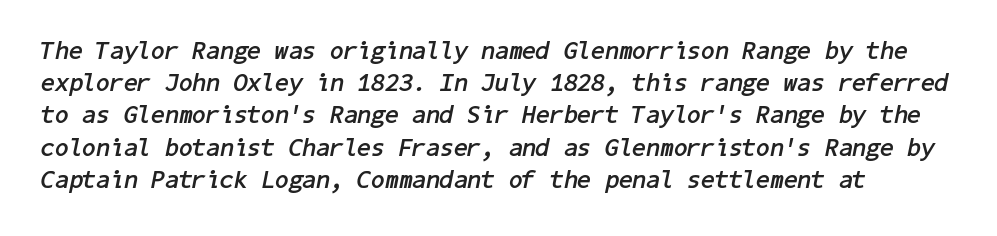
Words float on clear page, feet unadorned. These lines were composed using italics. How would I describe the line gaps? Plain and ordinary. I'd describe the lettering as bold — thick and assertive. There is no visible air inserted between adjacent glyphs.
